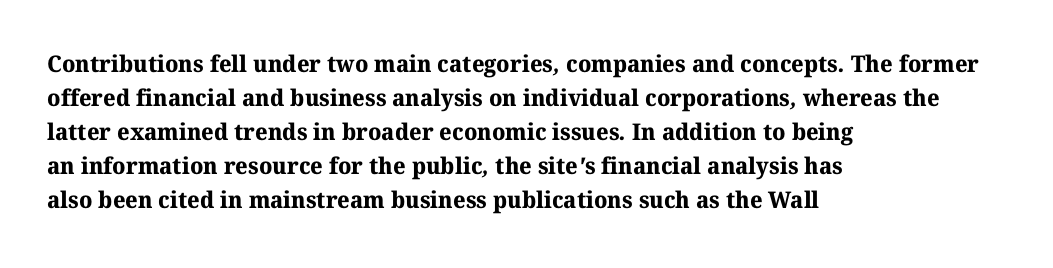
The image shows 23 px bold type; set left-aligned, normal line spacing (1.48x), normal letter spacing, not underlined.
